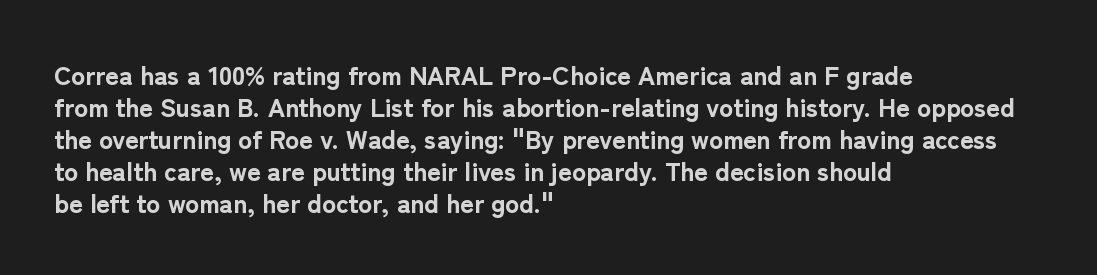
The image shows 26 px bold type, upright; set left-aligned, line spacing 1.23x, normal letter spacing, not underlined.
